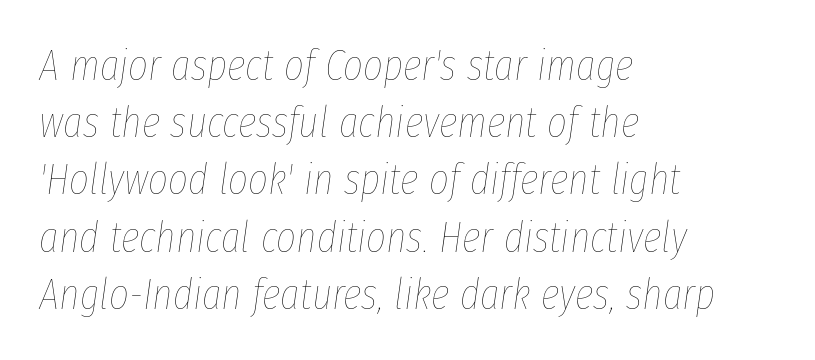
Italic? Definitely — the glyphs are oblique. Spacing between characters is what you'd get straight out of the box. Only glyphs here, with clear space below each row. Each new line begins a customary step beneath the previous one. No letter is thick-stroked: the sample isn't bold.
